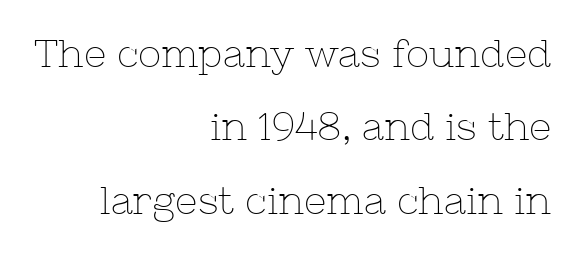
{"serif": "yes", "italic": "no", "bold": "no", "weight": "thin", "width": "normal", "stroke_contrast": "low", "x_height": "medium", "monospaced": "no", "underline": "no", "align": "right", "line_spacing_ratio": 1.88, "letter_spacing": "normal", "letter_spacing_em": 0.0, "glyph_px": 39}
